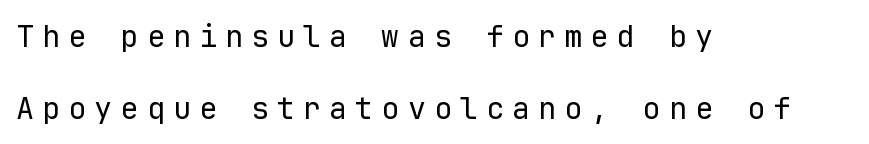
Q: Is the text bold? A: No.
Q: Is the text italic (slanted)? A: No, it is upright.
Q: Is the typeface a serif or a sans-serif typeface? A: Sans-serif.
Q: Is the text underlined? A: No.
Q: How is the paragraph aligned? A: Left-aligned.
Q: Is the spacing between letters normal or unusually wide? A: Unusually wide.
Q: Is the spacing between lines tight, normal or loose? A: Loose.
Q: Width (condensed, normal, or wide)? A: Normal.
Q: Stroke contrast? A: Low.
Q: x-height? A: Medium.
Q: Monospaced? A: Yes.
